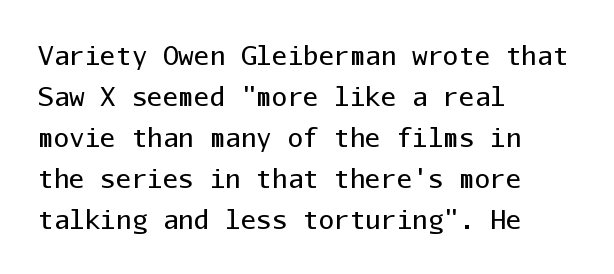
The words here are not underlined. Unbolded letterforms with no extra heft. Quick note: interline space is typical. These lines stack with their left ends in a neat column. Ordinary non-slanted type is in use. Here the glyphs are tracked normally, forming tight word shapes.
